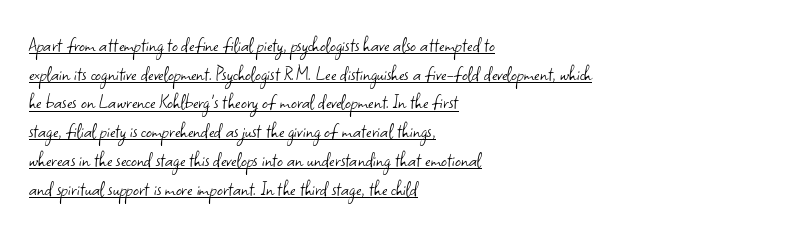
Q: Is the text bold? A: No.
Q: Is the text italic (slanted)? A: Yes.
Q: Is the text underlined? A: Yes.
Q: How is the paragraph aligned? A: Left-aligned.
Q: Is the spacing between letters normal or unusually wide? A: Normal.
Q: Is the spacing between lines tight, normal or loose? A: Normal.
